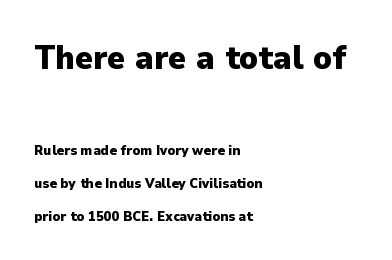
Leftover space on each line is placed entirely after the last word. Proportional: the letters do not fall into vertical columns. This sample trades compactness for vertical openness between lines. Posture: straight, roman, zero tilt. Type size steps down from the first block to the second. Heavy, bold letterforms.
